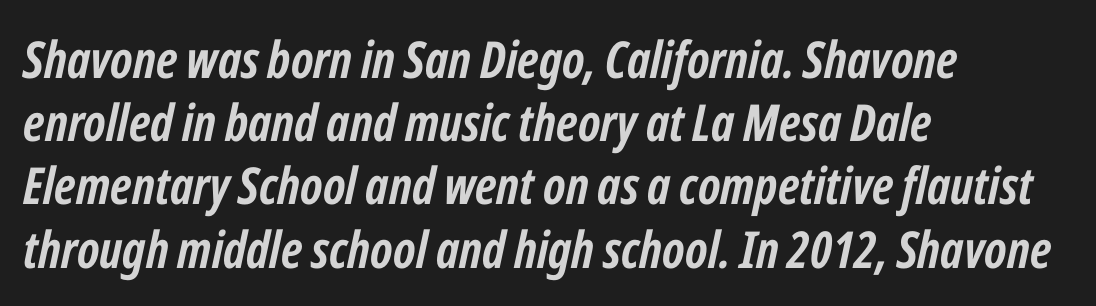
The image shows 51 px semibold, condensed type, italic (leaning right); set left-aligned, line spacing 1.24x, normal letter spacing, not underlined; low stroke contrast and a medium x-height.
